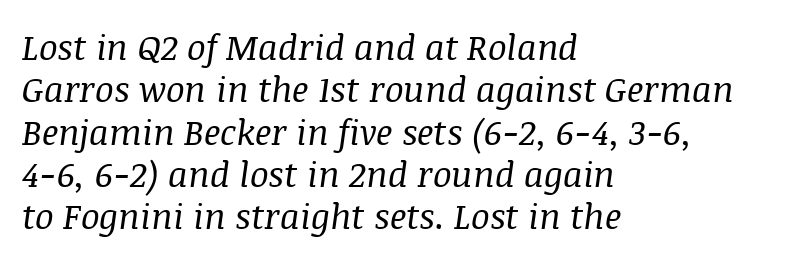
The image shows 35 px regular-weight serif type, italic (leaning right); set left-aligned, line spacing 1.21x, normal letter spacing, not underlined; medium stroke contrast and a large x-height.
